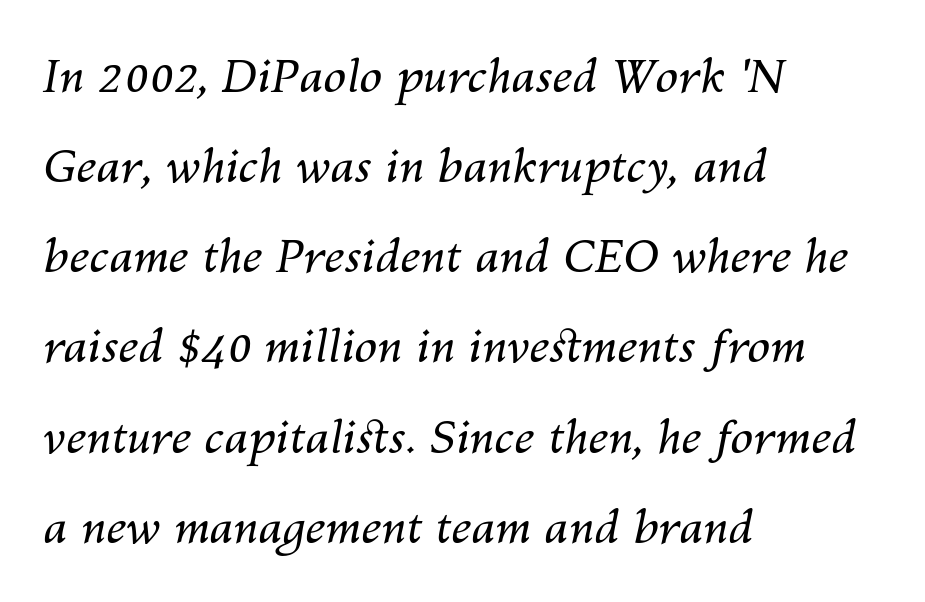
Words appear dense and cohesive because spacing is normal. Clear beneath every line of the passage. The typesetting does not lean heavy: it is not bold. Posture: slanted. Reading down the column, the eye jumps a long way to each next line.
